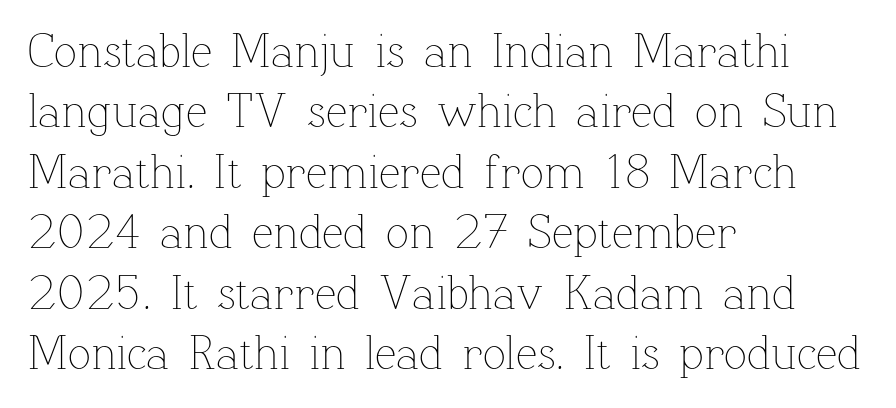
{"italic": "no", "bold": "no", "weight": "thin", "width": "normal", "stroke_contrast": "low", "x_height": "medium", "monospaced": "no", "underline": "no", "align": "left", "line_spacing": "normal", "line_spacing_ratio": 1.26, "letter_spacing": "normal", "letter_spacing_em": 0.0, "glyph_px": 48}
